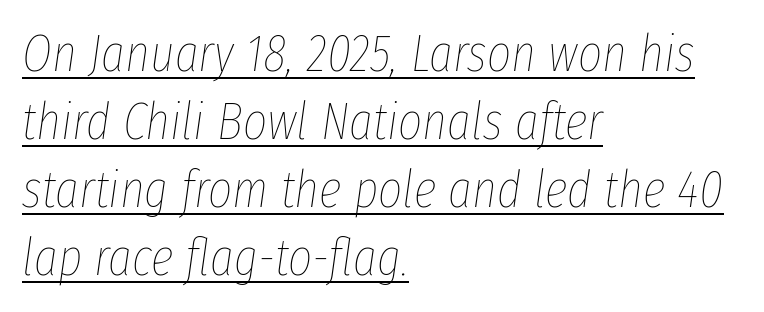
The image shows 52 px thin, condensed type, italic (leaning right); set left-aligned, normal line spacing (1.31x), normal letter spacing, underlined; low stroke contrast and a medium x-height.
